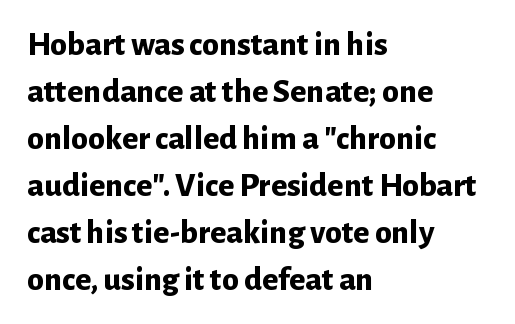
Q: Is the text bold? A: Yes.
Q: Is the text italic (slanted)? A: No, it is upright.
Q: Is the typeface a serif or a sans-serif typeface? A: Sans-serif.
Q: Is the text underlined? A: No.
Q: How is the paragraph aligned? A: Left-aligned.
Q: Is the spacing between letters normal or unusually wide? A: Normal.
Q: Is the spacing between lines tight, normal or loose? A: Normal.
Q: Width (condensed, normal, or wide)? A: Normal.
Q: Stroke contrast? A: Low.
Q: x-height? A: Medium.
Q: Monospaced? A: No.
